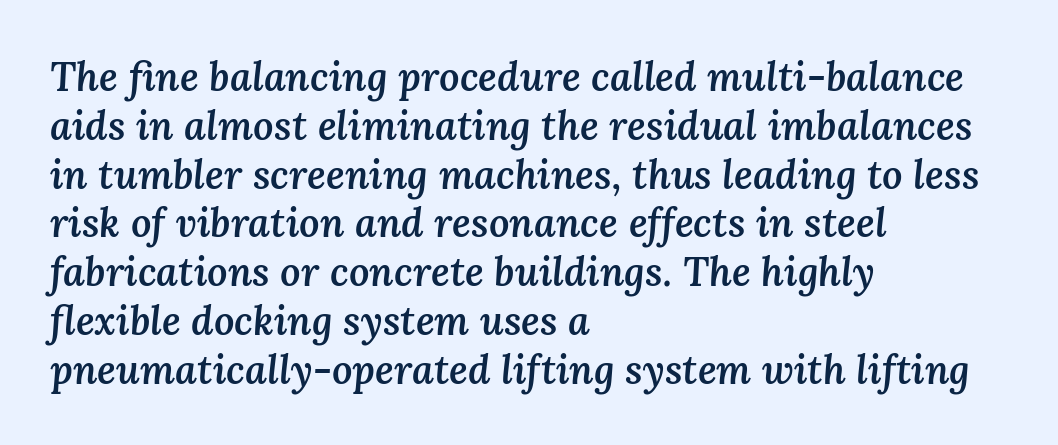
The image shows 40 px semibold type, italic (leaning right); set left-aligned, line spacing 1.22x, normal letter spacing, not underlined; medium stroke contrast and a medium x-height.
